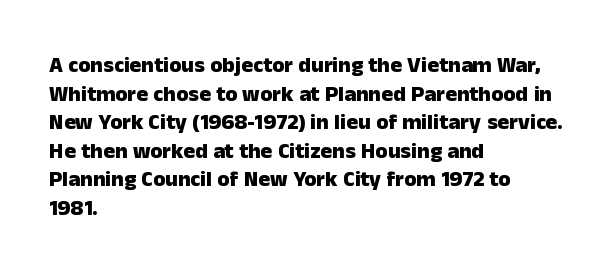
{"italic": "no", "bold": "yes", "underline": "no", "align": "left", "line_spacing": "normal", "line_spacing_ratio": 1.3, "letter_spacing": "normal", "letter_spacing_em": 0.0, "glyph_px": 22}
